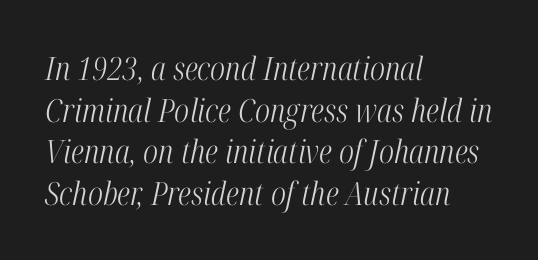
{"serif": "yes", "italic": "yes", "lean": "right", "slant_degrees": 12, "bold": "no", "weight": "light", "width": "condensed", "stroke_contrast": "high", "x_height": "medium", "monospaced": "no", "underline": "no", "align": "left", "line_spacing": "normal", "line_spacing_ratio": 1.3, "letter_spacing": "normal", "letter_spacing_em": 0.0, "glyph_px": 32}
